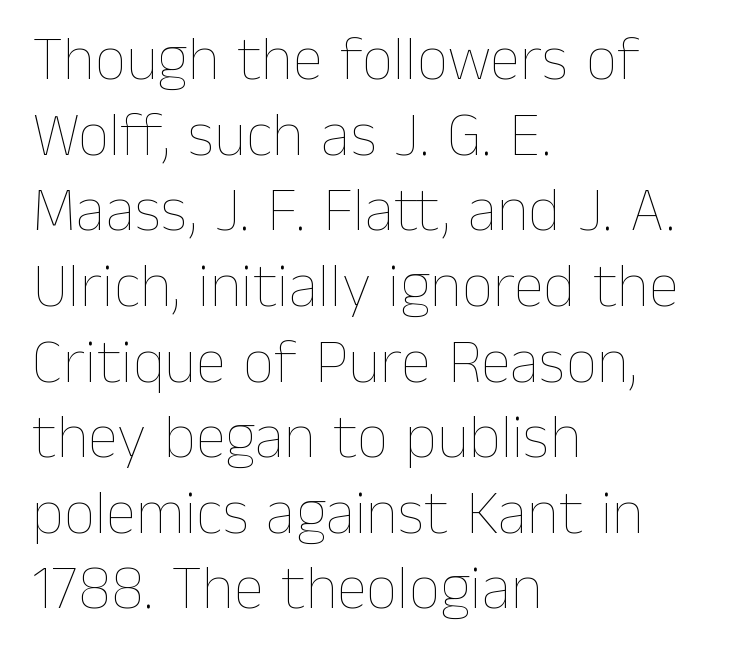
The image shows 62 px thin type, upright; set left-aligned, line spacing 1.22x, normal letter spacing, not underlined; low stroke contrast and a medium x-height.
